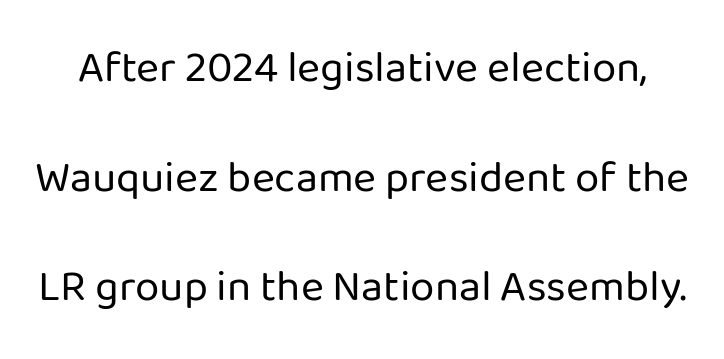
{"serif": "no", "italic": "no", "bold": "no", "weight": "regular", "width": "normal", "stroke_contrast": "low", "x_height": "medium", "monospaced": "no", "underline": "no", "line_spacing": "loose", "line_spacing_ratio": 2.49, "letter_spacing": "normal", "letter_spacing_em": 0.0, "glyph_px": 44}
